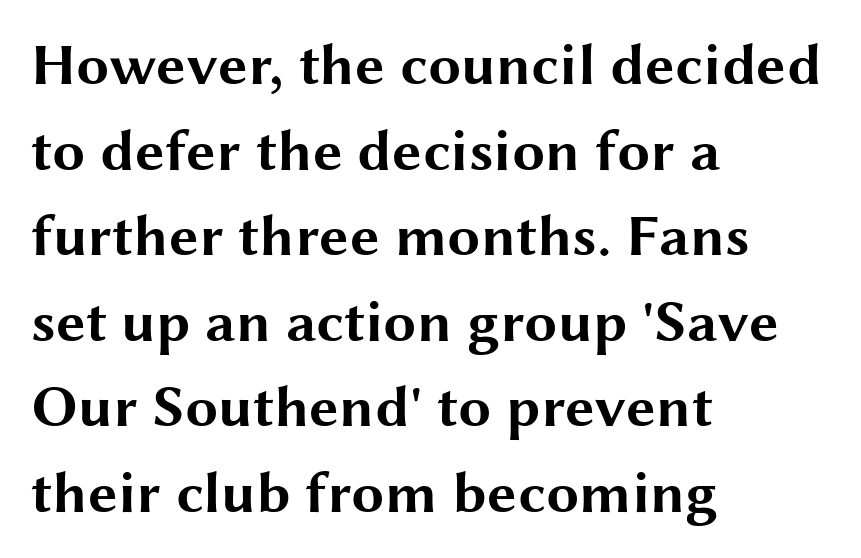
The image shows 59 px bold, wide sans-serif type, upright; set left-aligned, normal line spacing (1.45x), normal letter spacing, not underlined; medium stroke contrast and a medium x-height.
